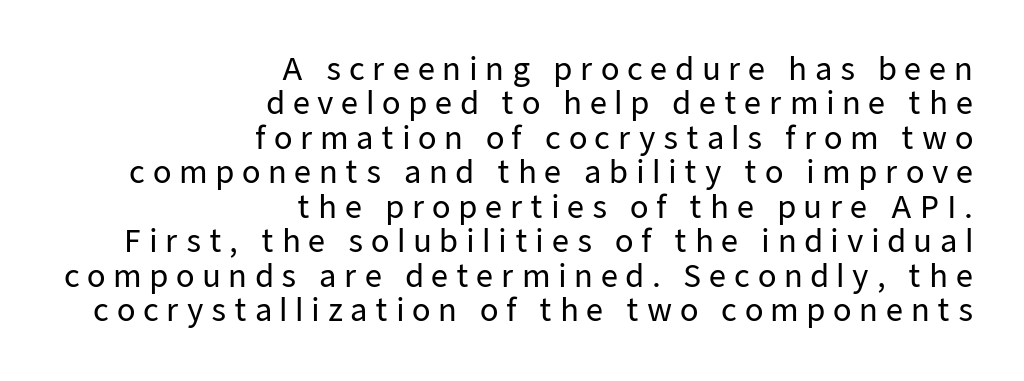
{"serif": "no", "italic": "no", "width": "normal", "stroke_contrast": "low", "x_height": "medium", "monospaced": "no", "underline": "no", "align": "right", "line_spacing": "tight", "line_spacing_ratio": 1.15, "letter_spacing": "wide", "letter_spacing_em": 0.25, "glyph_px": 30}
